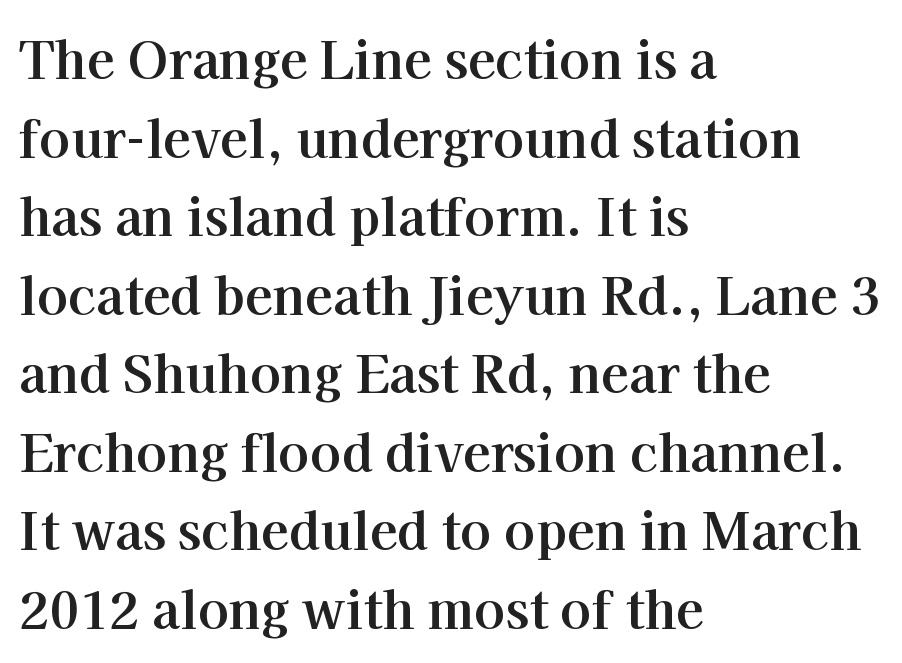
This rendering employs a face with finishing strokes, i.e., a serif. Letters rest on an invisible, unmarked baseline. Visually the block forms a straight wall on the left and a jagged coastline on the right. The passage shown has conventional tracking throughout.
